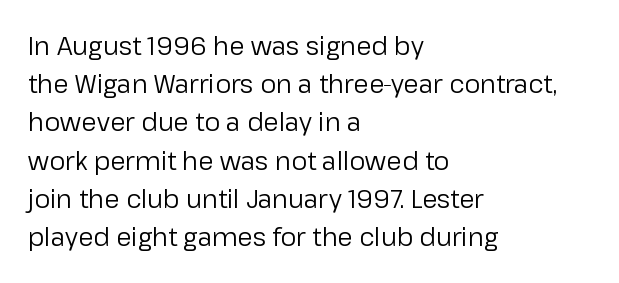
{"italic": "no", "bold": "no", "underline": "no", "align": "left", "line_spacing": "normal", "line_spacing_ratio": 1.53, "letter_spacing": "normal", "letter_spacing_em": 0.0, "glyph_px": 25}
